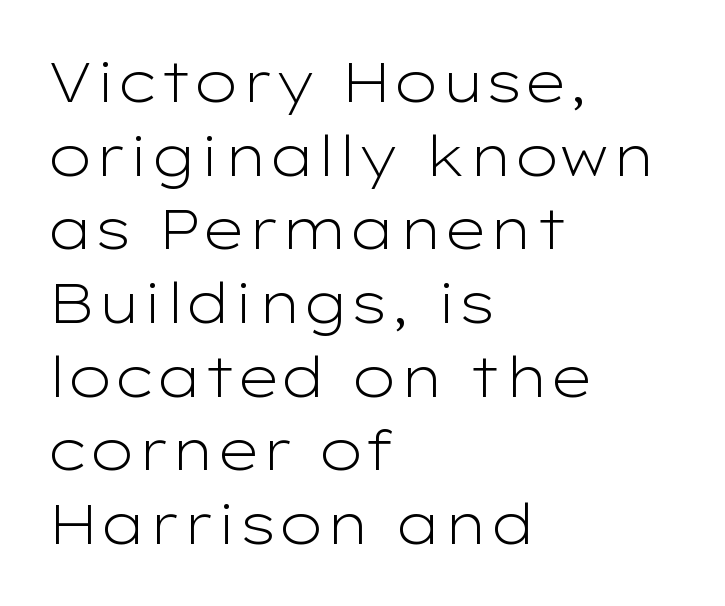
The image shows 55 px light, wide sans-serif type, upright; set left-aligned, normal line spacing (1.34x), normal letter spacing, not underlined; low stroke contrast and a medium x-height.
